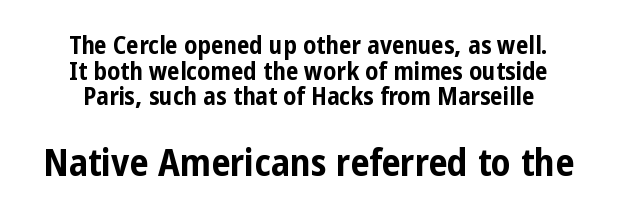
Q: Is the text bold? A: Yes.
Q: Is the text italic (slanted)? A: No, it is upright.
Q: Is the typeface a serif or a sans-serif typeface? A: Sans-serif.
Q: Is the text underlined? A: No.
Q: How is the paragraph aligned? A: Centered.
Q: Is the spacing between letters normal or unusually wide? A: Normal.
Q: Is the spacing between lines tight, normal or loose? A: Tight.
Q: Which block of text is set in a larger size, the first (top) or the second (bottom)? A: The second (bottom) one.
Q: Width (condensed, normal, or wide)? A: Condensed.
Q: Stroke contrast? A: Low.
Q: x-height? A: Medium.
Q: Monospaced? A: No.
